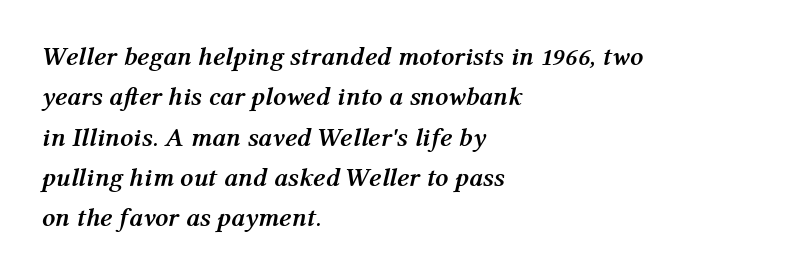
Typographic density is high because the face is bold. Underline: absent. This rendering uses left alignment, leaving the right contour irregular. Compared with ordinary roman type, these characters are visibly tilted. Is the letter spacing exaggerated? No — it looks like the ordinary default.
